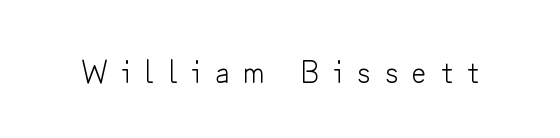
The image shows 32 px light sans-serif type, upright; set unusually wide letter spacing (+0.44 em), not underlined; low stroke contrast and a small x-height.
